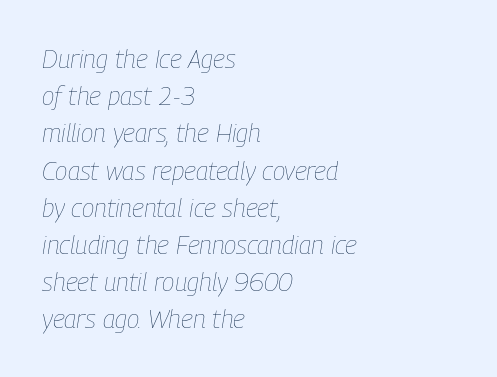
{"italic": "yes", "lean": "right", "slant_degrees": 9, "bold": "no", "underline": "no", "align": "left", "line_spacing": "normal", "line_spacing_ratio": 1.43, "letter_spacing": "normal", "letter_spacing_em": 0.0, "glyph_px": 26}
